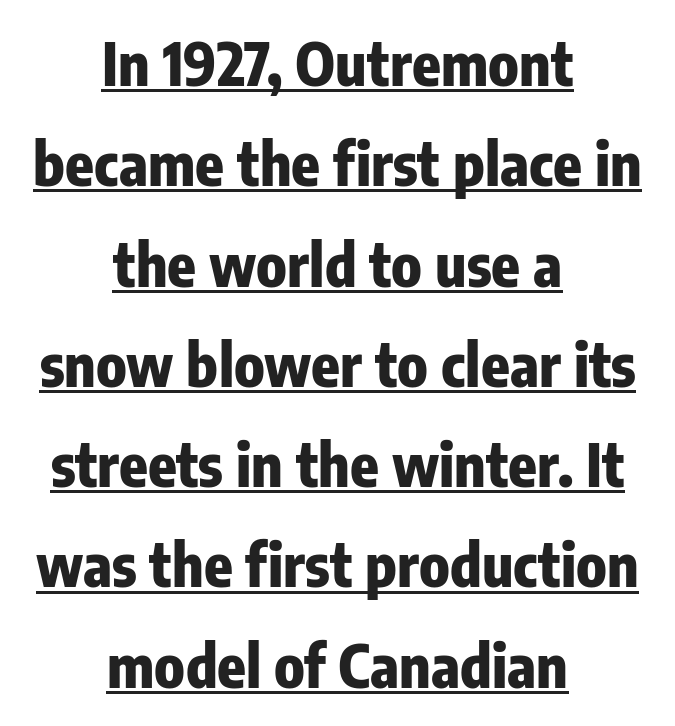
{"serif": "no", "italic": "no", "bold": "yes", "weight": "heavy", "width": "condensed", "stroke_contrast": "low", "x_height": "medium", "monospaced": "no", "underline": "yes", "align": "center", "line_spacing": "normal", "line_spacing_ratio": 1.7, "letter_spacing": "normal", "letter_spacing_em": 0.0, "glyph_px": 59}
